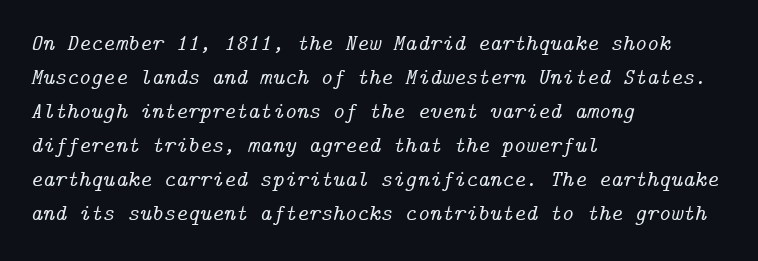
{"italic": "yes", "lean": "right", "slant_degrees": 14, "underline": "no", "align": "left", "line_spacing": "normal", "line_spacing_ratio": 1.48, "letter_spacing": "normal", "letter_spacing_em": 0.0, "glyph_px": 23}
